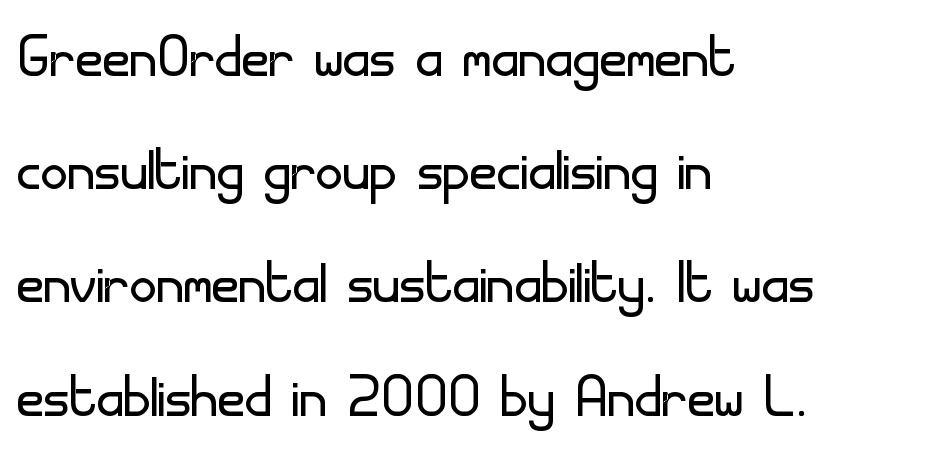
The image shows 75 px light sans-serif type, upright; set left-aligned, normal line spacing (1.51x), normal letter spacing, not underlined; low stroke contrast and a small x-height.
